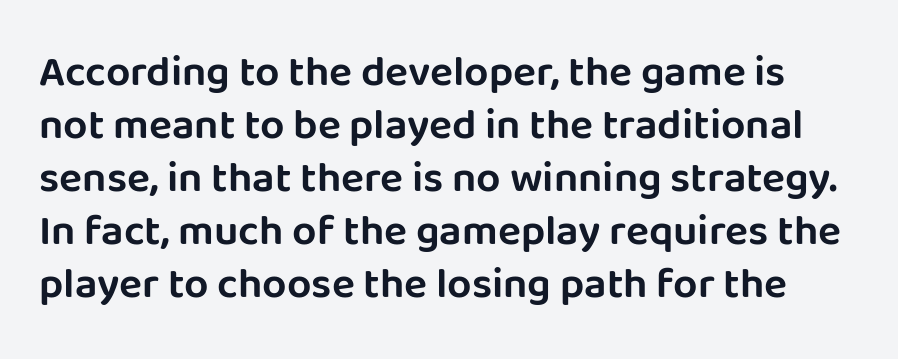
Q: Is the text italic (slanted)? A: No, it is upright.
Q: Is the typeface a serif or a sans-serif typeface? A: Sans-serif.
Q: Is the text underlined? A: No.
Q: Is the spacing between letters normal or unusually wide? A: Normal.
Q: Width (condensed, normal, or wide)? A: Normal.
Q: Stroke contrast? A: Low.
Q: x-height? A: Large.
Q: Monospaced? A: No.
